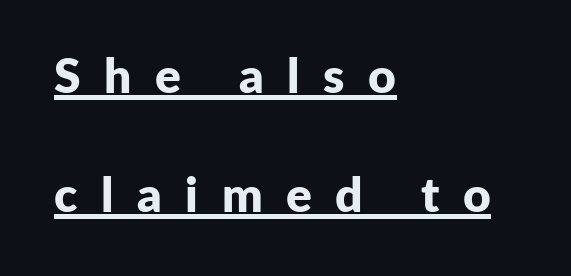
{"serif": "no", "italic": "no", "bold": "yes", "weight": "bold", "width": "normal", "stroke_contrast": "low", "x_height": "medium", "monospaced": "no", "underline": "yes", "align": "left", "line_spacing": "loose", "line_spacing_ratio": 2.47, "letter_spacing": "wide", "letter_spacing_em": 0.49, "glyph_px": 48}
